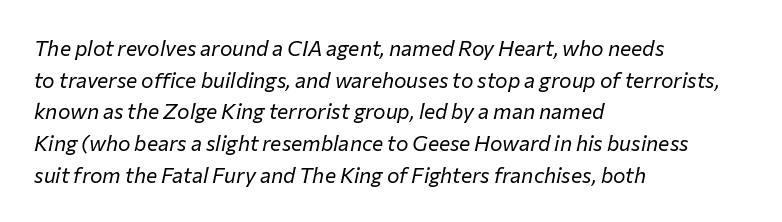
{"italic": "yes", "lean": "right", "slant_degrees": 12, "bold": "no", "underline": "no", "align": "left", "line_spacing": "normal", "line_spacing_ratio": 1.51, "letter_spacing": "normal", "letter_spacing_em": 0.0, "glyph_px": 21}
